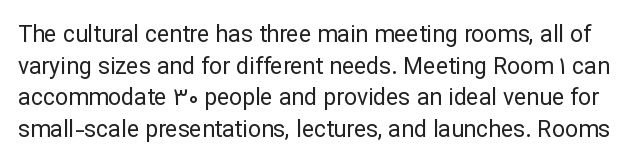
Stroke mass is kept to a normal reading level or below. Underline: absent. Letter spacing: default. Ordinary non-slanted type is in use. Reading down the column, the eye jumps a familiar distance to each next line.
